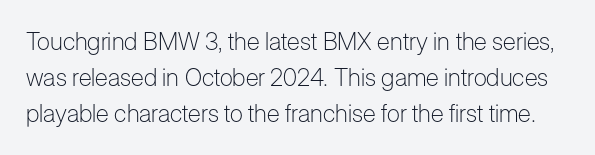
Q: Is the text bold? A: No.
Q: Is the text italic (slanted)? A: No, it is upright.
Q: Is the text underlined? A: No.
Q: Is the spacing between letters normal or unusually wide? A: Normal.
Q: Is the spacing between lines tight, normal or loose? A: Normal.
